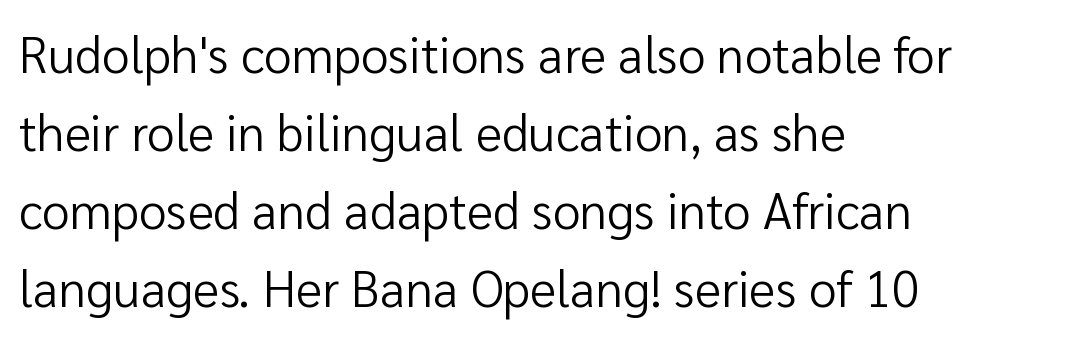
The image shows 50 px regular-weight sans-serif type, upright; set left-aligned, normal line spacing (1.56x), normal letter spacing, not underlined; low stroke contrast and a medium x-height.
